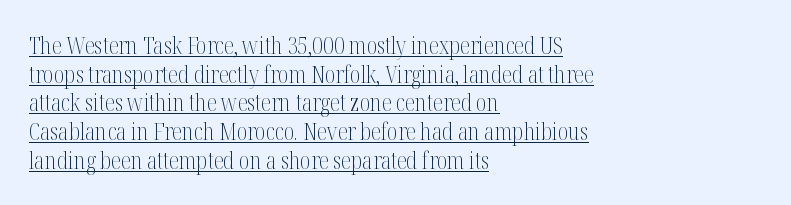
You could call the tracking neutral — neither tight nor loose. Does the lettering tilt? It doesn't — this is upright. Weight: regular or lighter. Reading down the block, your eye returns to a fixed left position each line. The glyphs are accompanied by a horizontal stroke just below them. Reading down the column, the eye jumps a familiar distance to each next line.
